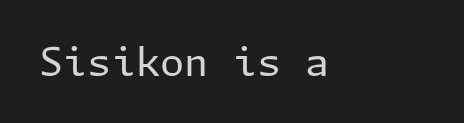
{"serif": "no", "italic": "no", "bold": "no", "weight": "regular", "width": "normal", "stroke_contrast": "low", "x_height": "medium", "underline": "no", "letter_spacing": "normal", "letter_spacing_em": 0.0, "glyph_px": 39}
